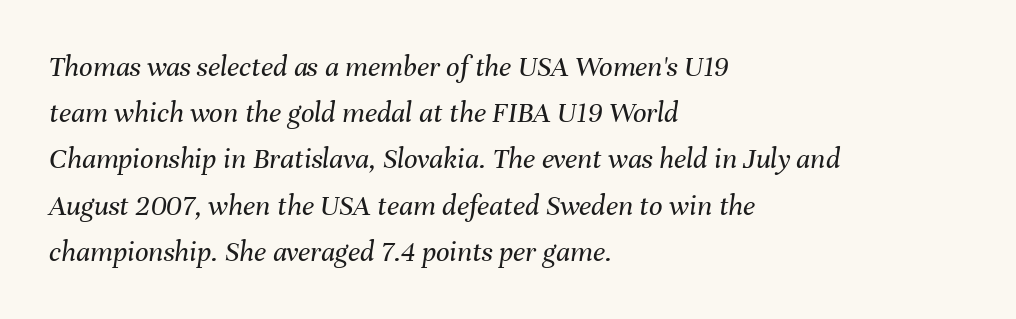
{"italic": "yes", "lean": "right", "slant_degrees": 8, "bold": "no", "weight": "regular", "width": "normal", "stroke_contrast": "medium", "x_height": "medium", "monospaced": "no", "underline": "no", "align": "left", "line_spacing": "normal", "line_spacing_ratio": 1.54, "letter_spacing": "normal", "letter_spacing_em": 0.0, "glyph_px": 30}
